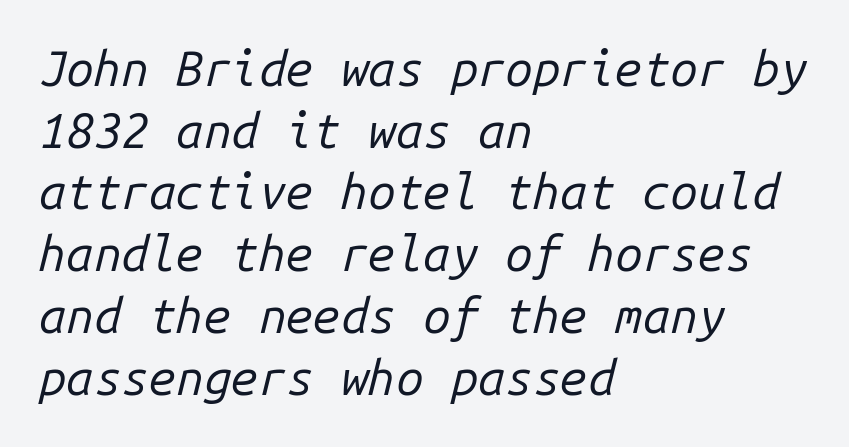
The image shows 49 px regular-weight type, italic (leaning right), monospaced; set left-aligned, normal line spacing (1.26x), normal letter spacing, not underlined; low stroke contrast and a medium x-height.
